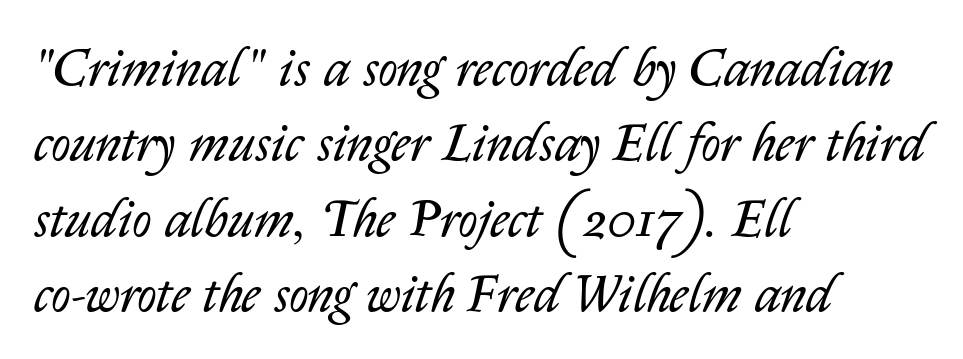
Q: Is the text bold? A: No.
Q: Is the text italic (slanted)? A: Yes, it leans right by about 14 degrees.
Q: Is the text underlined? A: No.
Q: How is the paragraph aligned? A: Left-aligned.
Q: Is the spacing between letters normal or unusually wide? A: Normal.
Q: Is the spacing between lines tight, normal or loose? A: Normal.
Q: Width (condensed, normal, or wide)? A: Normal.
Q: Stroke contrast? A: Low.
Q: x-height? A: Medium.
Q: Monospaced? A: No.
